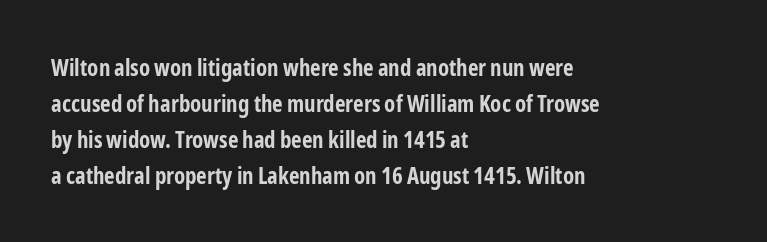
Q: Is the text bold? A: Yes.
Q: Is the text italic (slanted)? A: No, it is upright.
Q: Is the text underlined? A: No.
Q: How is the paragraph aligned? A: Left-aligned.
Q: Is the spacing between letters normal or unusually wide? A: Normal.
Q: Is the spacing between lines tight, normal or loose? A: Normal.
